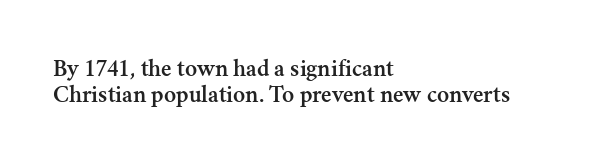
The image shows 25 px text type, upright; set left-aligned, tight line spacing (1.06x), normal letter spacing, not underlined.
